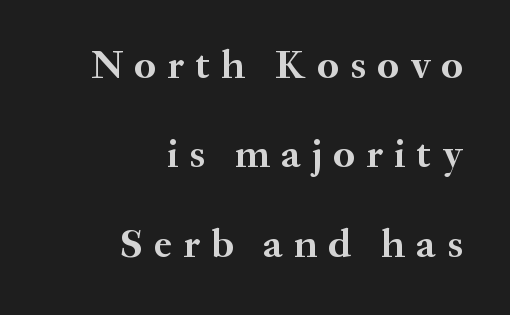
{"serif": "yes", "italic": "no", "bold": "yes", "weight": "semibold", "width": "normal", "stroke_contrast": "medium", "x_height": "small", "monospaced": "no", "underline": "no", "align": "right", "line_spacing": "loose", "line_spacing_ratio": 2.18, "letter_spacing": "wide", "letter_spacing_em": 0.27, "glyph_px": 41}
